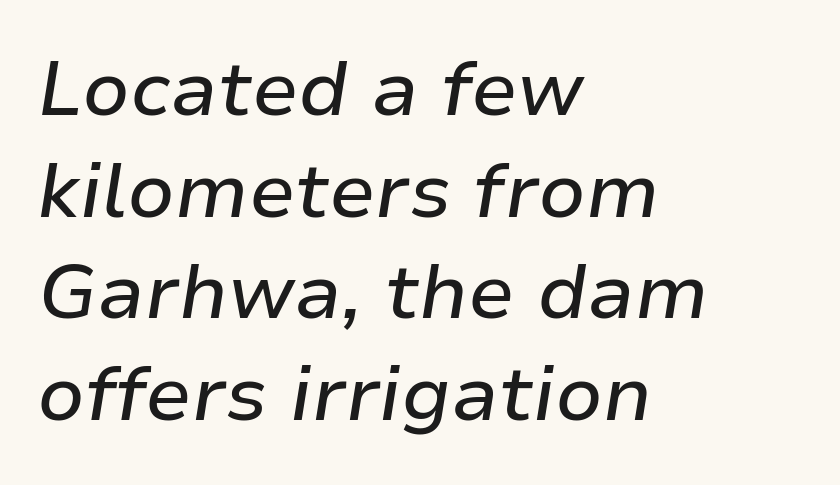
{"italic": "yes", "lean": "right", "slant_degrees": 9, "width": "normal", "stroke_contrast": "low", "x_height": "medium", "monospaced": "no", "underline": "no", "align": "left", "line_spacing": "normal", "line_spacing_ratio": 1.32, "letter_spacing": "normal", "letter_spacing_em": 0.0, "glyph_px": 77}
